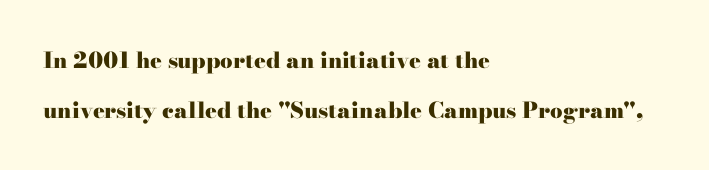
{"italic": "no", "bold": "yes", "underline": "no", "align": "left", "line_spacing": "loose", "line_spacing_ratio": 2.27, "letter_spacing": "normal", "letter_spacing_em": 0.0, "glyph_px": 22}
